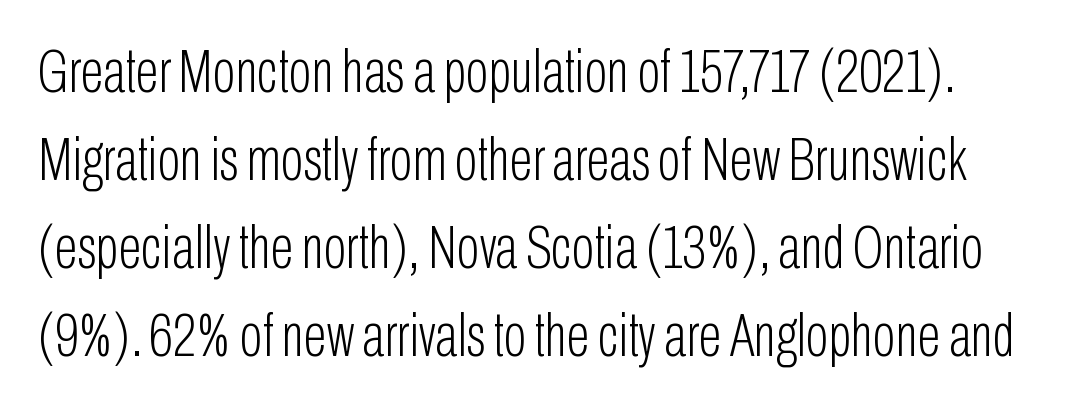
{"serif": "no", "italic": "no", "bold": "no", "weight": "light", "width": "condensed", "stroke_contrast": "low", "x_height": "medium", "monospaced": "no", "underline": "no", "line_spacing": "normal", "line_spacing_ratio": 1.44, "letter_spacing": "normal", "letter_spacing_em": 0.0, "glyph_px": 61}
